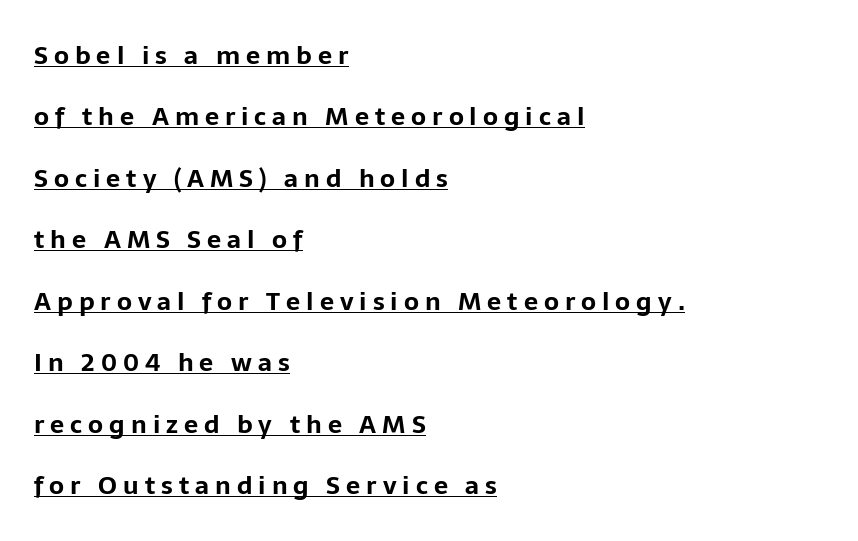
Q: Is the text bold? A: Yes.
Q: Is the text italic (slanted)? A: No, it is upright.
Q: Is the text underlined? A: Yes.
Q: How is the paragraph aligned? A: Left-aligned.
Q: Is the spacing between letters normal or unusually wide? A: Unusually wide.
Q: Is the spacing between lines tight, normal or loose? A: Loose.
